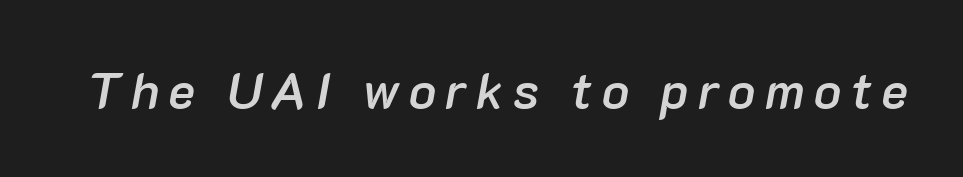
Q: Is the text bold? A: Semi-bold.
Q: Is the text italic (slanted)? A: Yes, it leans right by about 10 degrees.
Q: Is the text underlined? A: No.
Q: Width (condensed, normal, or wide)? A: Normal.
Q: Stroke contrast? A: Low.
Q: x-height? A: Medium.
Q: Monospaced? A: No.
